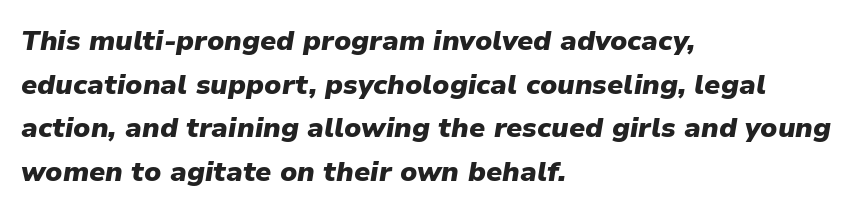
The image shows 28 px heavy type, italic (leaning right); set left-aligned, normal line spacing (1.56x), normal letter spacing, not underlined; low stroke contrast and a medium x-height.
